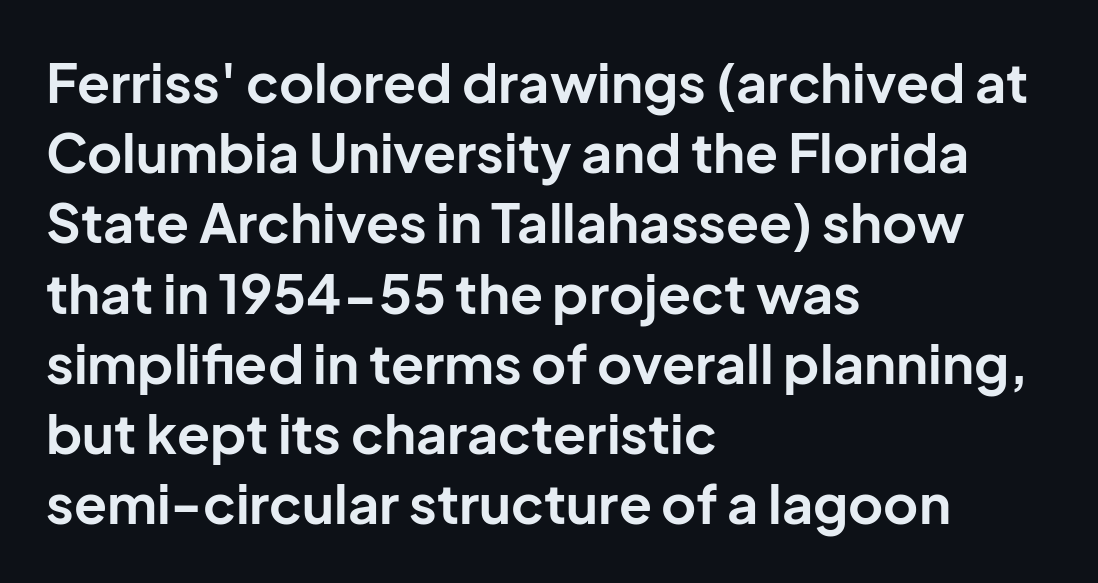
{"serif": "no", "italic": "no", "bold": "yes", "weight": "bold", "width": "normal", "stroke_contrast": "low", "x_height": "medium", "monospaced": "no", "underline": "no", "align": "left", "line_spacing": "normal", "line_spacing_ratio": 1.3, "letter_spacing": "normal", "letter_spacing_em": 0.0, "glyph_px": 54}
